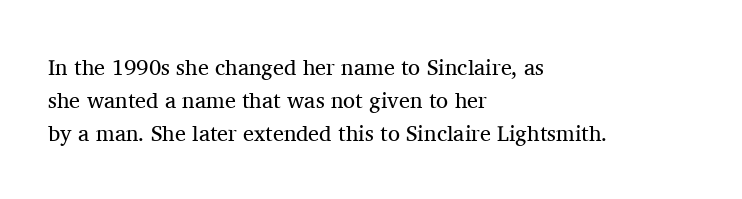
Q: Is the text bold? A: No.
Q: Is the text italic (slanted)? A: No, it is upright.
Q: Is the text underlined? A: No.
Q: How is the paragraph aligned? A: Left-aligned.
Q: Is the spacing between letters normal or unusually wide? A: Normal.
Q: Is the spacing between lines tight, normal or loose? A: Normal.
